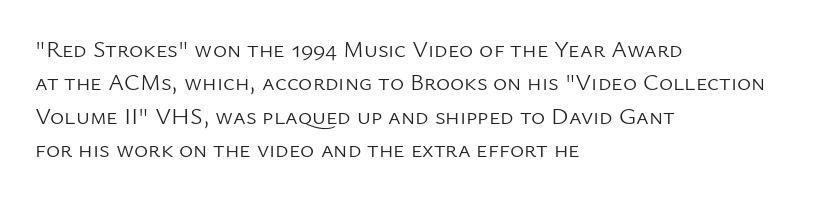
The image shows 24 px text type, upright; set left-aligned, normal line spacing (1.39x), normal letter spacing, not underlined.
